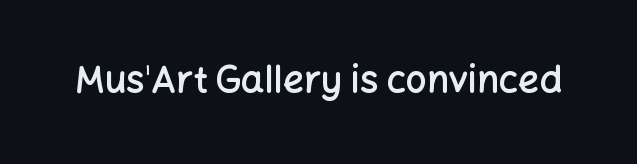
{"serif": "no", "italic": "no", "bold": "semi", "weight": "semibold", "width": "normal", "stroke_contrast": "low", "x_height": "medium", "monospaced": "no", "underline": "no", "letter_spacing": "normal", "letter_spacing_em": 0.0, "glyph_px": 37}
